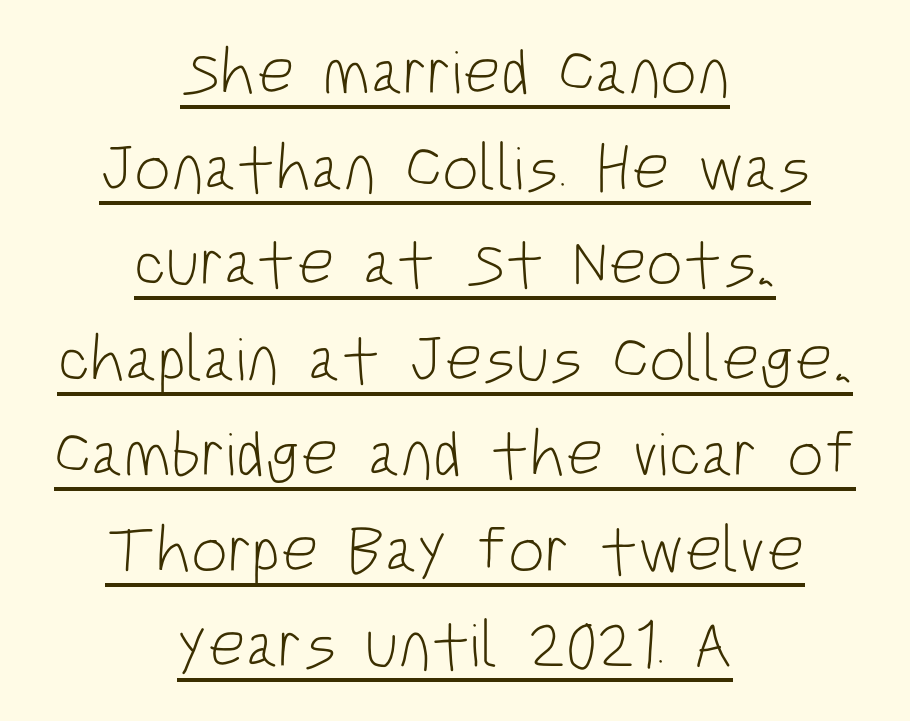
The image shows 65 px light, condensed sans-serif type, upright; set centered, normal line spacing (1.47x), normal letter spacing, underlined; low stroke contrast and a large x-height.
